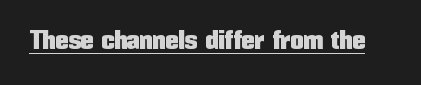
Q: Is the text italic (slanted)? A: No, it is upright.
Q: Is the text underlined? A: Yes.
Q: Is the spacing between letters normal or unusually wide? A: Normal.
